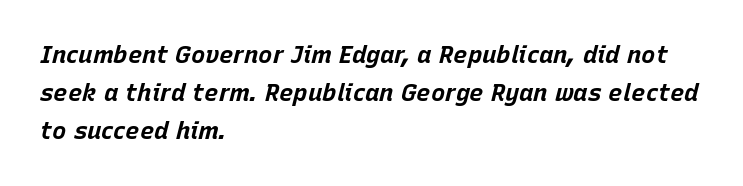
{"italic": "yes", "lean": "right", "slant_degrees": 15, "bold": "yes", "underline": "no", "align": "left", "line_spacing": "normal", "line_spacing_ratio": 1.59, "letter_spacing": "normal", "letter_spacing_em": 0.0, "glyph_px": 24}
